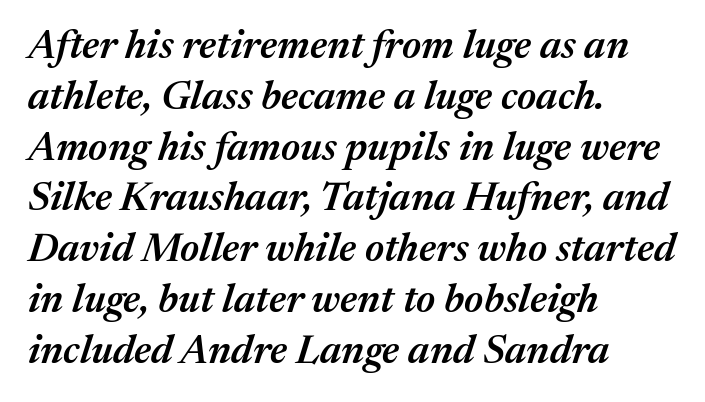
Q: Is the text bold? A: Semi-bold.
Q: Is the text italic (slanted)? A: Yes, it leans right by about 17 degrees.
Q: Is the text underlined? A: No.
Q: How is the paragraph aligned? A: Left-aligned.
Q: Is the spacing between letters normal or unusually wide? A: Normal.
Q: Is the spacing between lines tight, normal or loose? A: Normal.
Q: Width (condensed, normal, or wide)? A: Normal.
Q: Stroke contrast? A: Medium.
Q: x-height? A: Medium.
Q: Monospaced? A: No.
